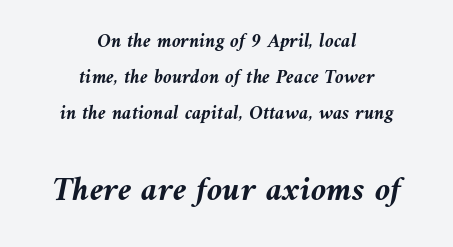
{"italic": "yes", "lean": "left", "slant_degrees": 9, "bold": "yes", "weight": "semibold", "width": "normal", "stroke_contrast": "medium", "x_height": "medium", "monospaced": "no", "underline": "no", "align": "center", "line_spacing_ratio": 1.8, "letter_spacing": "normal", "letter_spacing_em": 0.0, "larger_block": "second", "size_ratio": 1.75, "glyph_px": 35}
